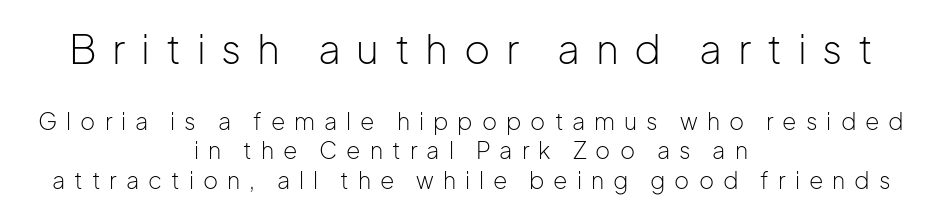
Q: Is the text bold? A: No.
Q: Is the text italic (slanted)? A: No, it is upright.
Q: Is the typeface a serif or a sans-serif typeface? A: Sans-serif.
Q: Is the text underlined? A: No.
Q: How is the paragraph aligned? A: Centered.
Q: Is the spacing between letters normal or unusually wide? A: Unusually wide.
Q: Is the spacing between lines tight, normal or loose? A: Normal.
Q: Which block of text is set in a larger size, the first (top) or the second (bottom)? A: The first (top) one.
Q: Width (condensed, normal, or wide)? A: Normal.
Q: Stroke contrast? A: Low.
Q: x-height? A: Medium.
Q: Monospaced? A: No.
